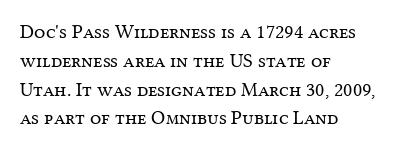
Vertical strokes here are truly vertical. The typesetting does not lean heavy: it is not bold. These lines keep a tight, regular rhythm from letter to letter. Anything drawn beneath the words? Only blank space. The designer left line spacing at the default. Caption: multi-line text, flush left, ragged right.
